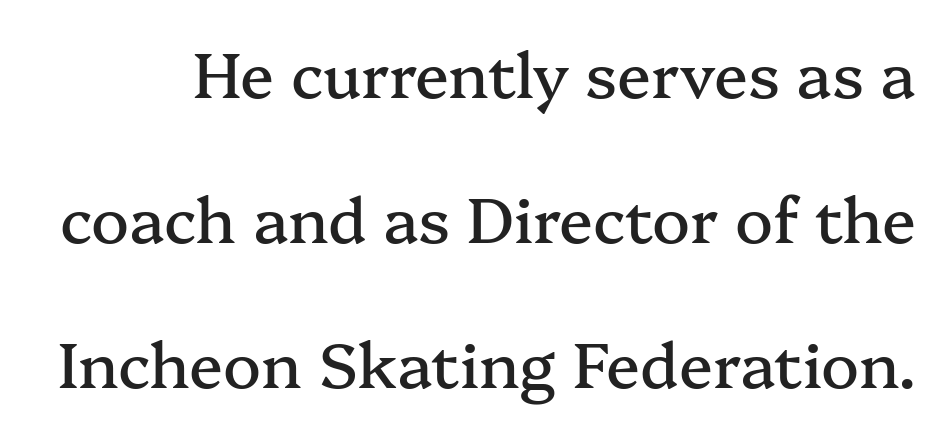
{"serif": "yes", "italic": "no", "width": "normal", "stroke_contrast": "medium", "x_height": "medium", "monospaced": "no", "underline": "no", "line_spacing": "loose", "line_spacing_ratio": 2.3, "letter_spacing": "normal", "letter_spacing_em": 0.0, "glyph_px": 63}
